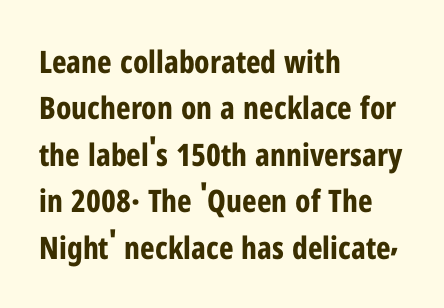
The image shows 31 px bold, condensed sans-serif type, upright; set left-aligned, normal line spacing (1.5x), normal letter spacing, not underlined; low stroke contrast and a medium x-height.
